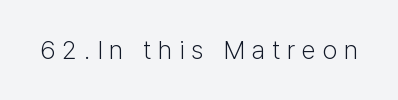
Q: Is the text bold? A: No.
Q: Is the text italic (slanted)? A: No, it is upright.
Q: Is the text underlined? A: No.
Q: Is the spacing between letters normal or unusually wide? A: Unusually wide.
